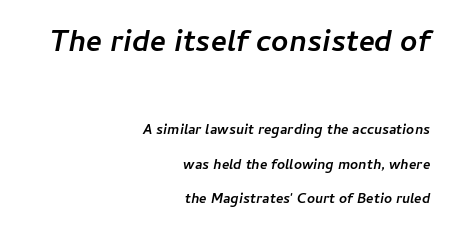
The glyphs look as if they've been sheared to an angle. The letters advance in unequal steps, a hallmark of proportional type. Visually the block forms a straight wall on the right and a jagged coastline on the left. Typographic density is high because the face is bold. This rendering features lettering with no underline. Leading: increased.
